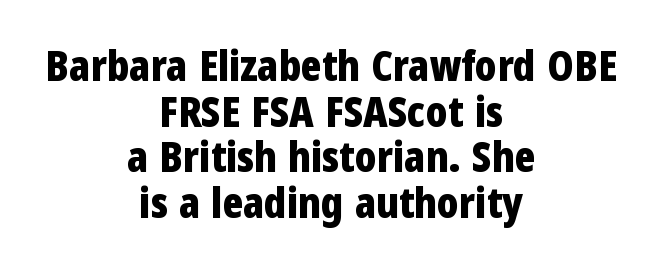
Q: Is the text bold? A: Yes.
Q: Is the text italic (slanted)? A: No, it is upright.
Q: Is the typeface a serif or a sans-serif typeface? A: Sans-serif.
Q: Is the text underlined? A: No.
Q: How is the paragraph aligned? A: Centered.
Q: Is the spacing between letters normal or unusually wide? A: Normal.
Q: Is the spacing between lines tight, normal or loose? A: Tight.
Q: Width (condensed, normal, or wide)? A: Condensed.
Q: Stroke contrast? A: Low.
Q: x-height? A: Medium.
Q: Monospaced? A: No.
